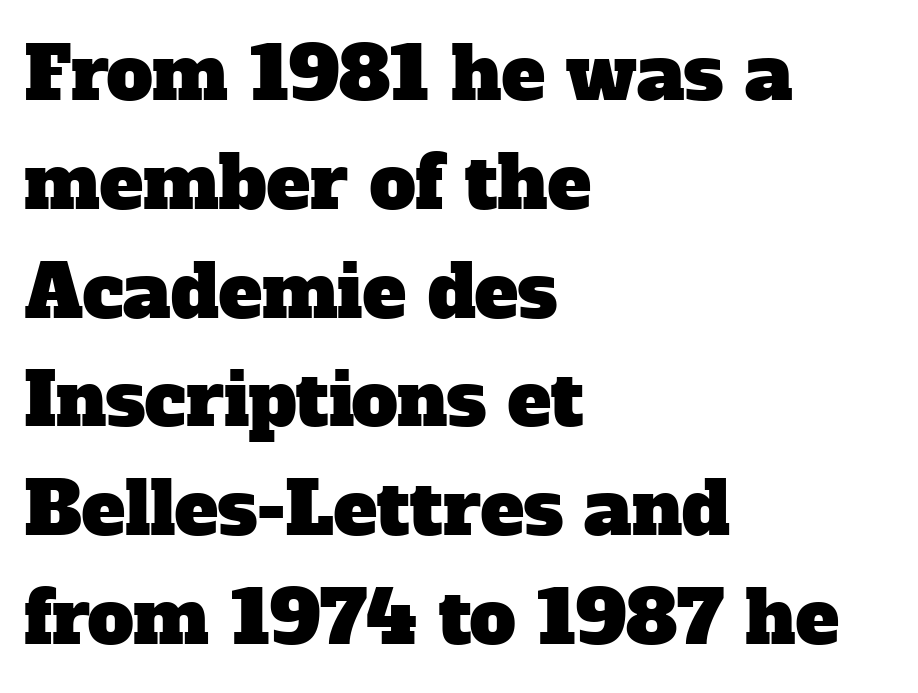
The image shows 73 px serif type; set left-aligned, normal line spacing (1.49x), normal letter spacing, not underlined; low stroke contrast and a medium x-height.
